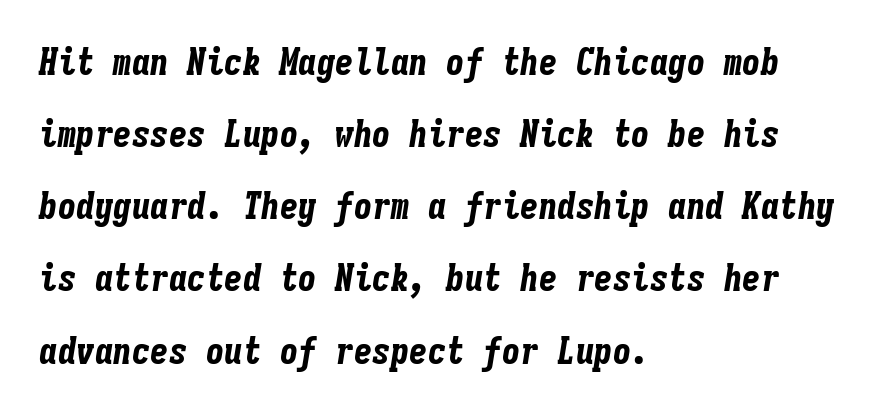
Q: Is the text bold? A: Yes.
Q: Is the text italic (slanted)? A: Yes, it leans right by about 9 degrees.
Q: Is the text underlined? A: No.
Q: How is the paragraph aligned? A: Left-aligned.
Q: Is the spacing between letters normal or unusually wide? A: Normal.
Q: Is the spacing between lines tight, normal or loose? A: Loose.
Q: Width (condensed, normal, or wide)? A: Condensed.
Q: Stroke contrast? A: Low.
Q: x-height? A: Medium.
Q: Monospaced? A: Yes.
